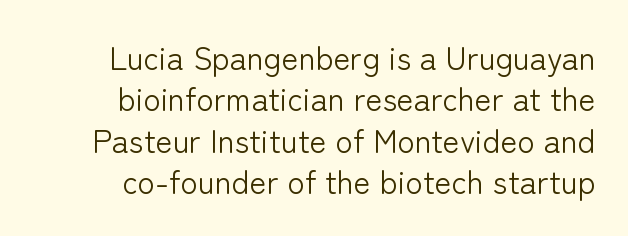
{"serif": "no", "italic": "no", "bold": "no", "weight": "light", "width": "normal", "stroke_contrast": "low", "x_height": "medium", "monospaced": "no", "underline": "no", "align": "right", "line_spacing": "normal", "line_spacing_ratio": 1.29, "letter_spacing": "normal", "letter_spacing_em": 0.0, "glyph_px": 32}
